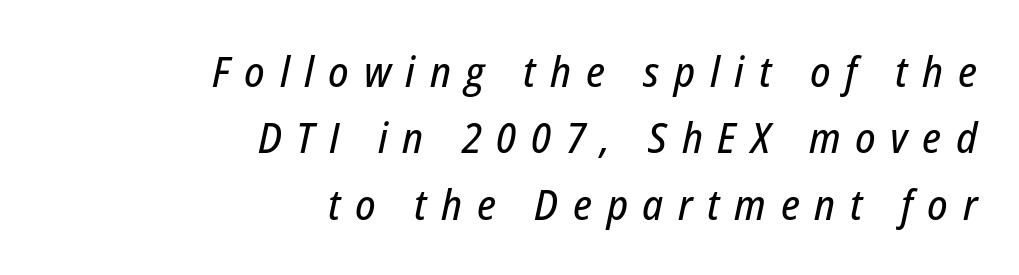
The image shows 42 px condensed type, italic (leaning right); set right-aligned, normal line spacing (1.58x), unusually wide letter spacing (+0.35 em), not underlined; low stroke contrast and a medium x-height.
